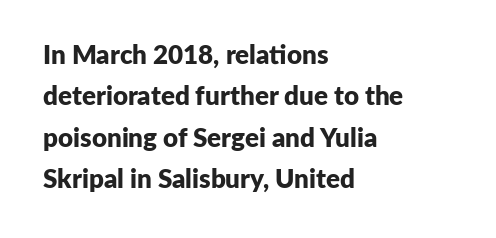
The image shows 26 px bold type, upright; set left-aligned, normal line spacing (1.59x), normal letter spacing, not underlined.
